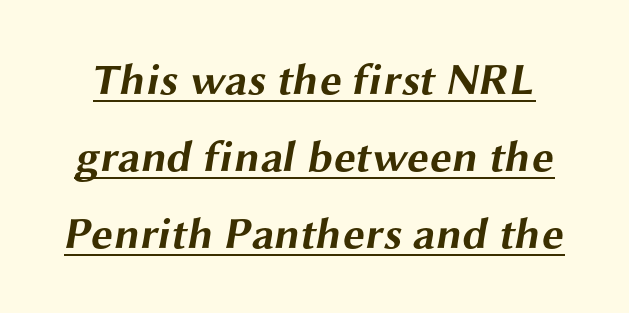
The strokes are fattened all the way to bold. The face used here appears with an underline applied. Do the characters align in a grid? No, the font is proportional. The letters sit at their default tracking, neither squeezed nor spread. These lines are composed in type without serifs.
